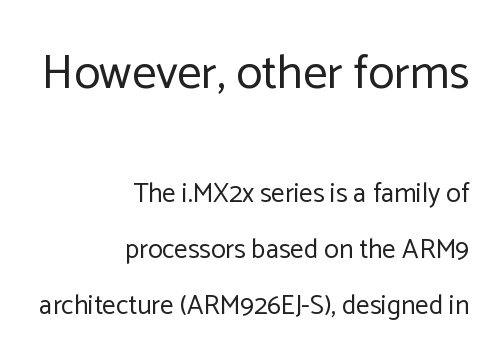
{"serif": "no", "italic": "no", "bold": "no", "weight": "regular", "width": "normal", "stroke_contrast": "low", "x_height": "medium", "monospaced": "no", "underline": "no", "align": "right", "line_spacing": "loose", "line_spacing_ratio": 2.06, "letter_spacing": "normal", "letter_spacing_em": 0.0, "larger_block": "first", "size_ratio": 1.78, "glyph_px": 48}
